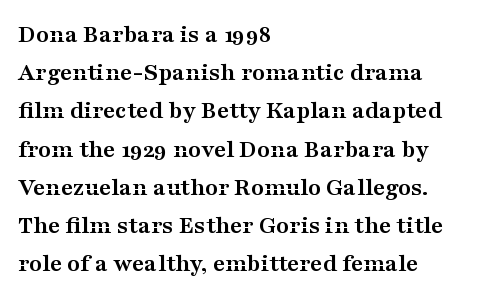
One glance says typical: line gaps are just what's usual. Students, note that the glyphs here touch the page at normal intervals. When letters stand straight like this, we call the style roman or upright. The string is rendered with underlining switched off. Casual observation: everything's shoved over to the left.
